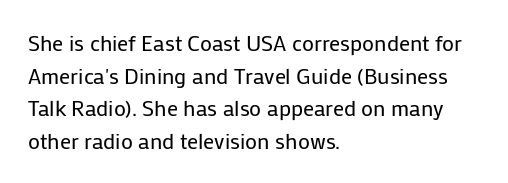
The image shows 22 px text type, upright; set left-aligned, normal line spacing (1.48x), normal letter spacing, not underlined.
